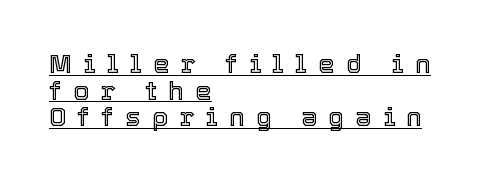
Q: Is the text italic (slanted)? A: No, it is upright.
Q: Is the text underlined? A: Yes.
Q: How is the paragraph aligned? A: Left-aligned.
Q: Is the spacing between letters normal or unusually wide? A: Unusually wide.
Q: Is the spacing between lines tight, normal or loose? A: Tight.
